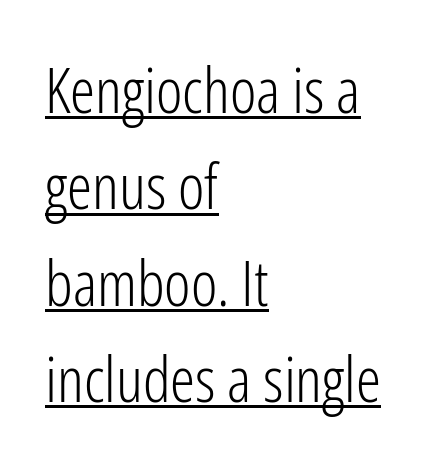
Q: Is the text bold? A: No.
Q: Is the text italic (slanted)? A: No, it is upright.
Q: Is the typeface a serif or a sans-serif typeface? A: Sans-serif.
Q: Is the text underlined? A: Yes.
Q: How is the paragraph aligned? A: Left-aligned.
Q: Is the spacing between letters normal or unusually wide? A: Normal.
Q: Is the spacing between lines tight, normal or loose? A: Normal.
Q: Width (condensed, normal, or wide)? A: Condensed.
Q: Stroke contrast? A: Low.
Q: x-height? A: Medium.
Q: Monospaced? A: No.
